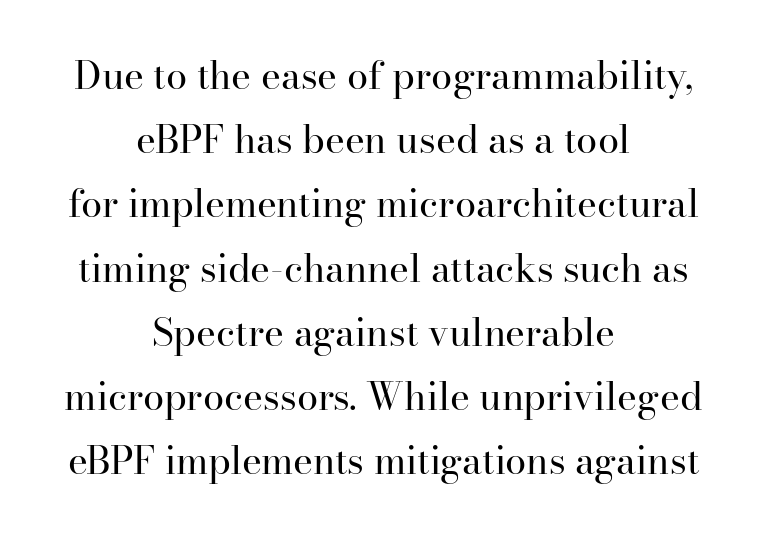
{"serif": "yes", "italic": "no", "bold": "no", "weight": "regular", "width": "normal", "stroke_contrast": "high", "x_height": "small", "monospaced": "no", "underline": "no", "align": "center", "line_spacing": "normal", "line_spacing_ratio": 1.69, "letter_spacing": "normal", "letter_spacing_em": 0.0, "glyph_px": 38}
